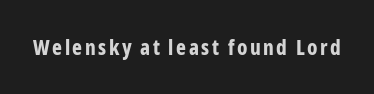
Q: Is the text bold? A: Yes.
Q: Is the text italic (slanted)? A: No, it is upright.
Q: Is the text underlined? A: No.
